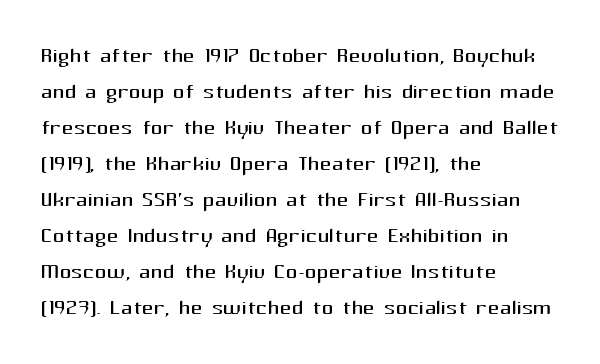
{"serif": "no", "italic": "no", "bold": "no", "weight": "regular", "width": "normal", "stroke_contrast": "medium", "x_height": "medium", "monospaced": "no", "underline": "no", "align": "left", "line_spacing_ratio": 1.24, "letter_spacing": "normal", "letter_spacing_em": 0.0, "glyph_px": 29}
